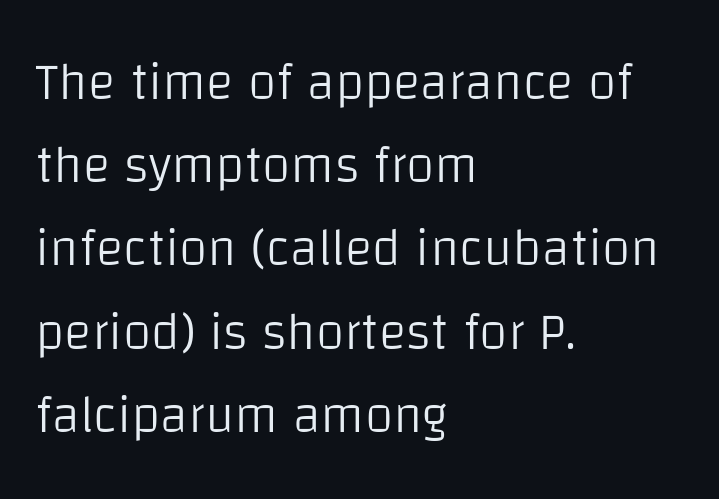
The image shows 52 px light sans-serif type, upright; set left-aligned, normal line spacing (1.6x), normal letter spacing, not underlined; low stroke contrast and a large x-height.
